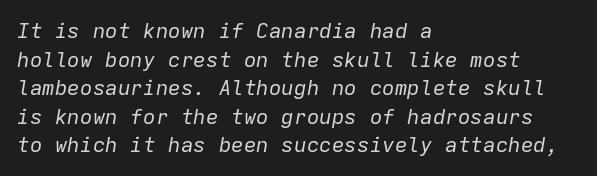
The image shows 21 px text type, italic (leaning right); set left-aligned, normal line spacing (1.36x), normal letter spacing, not underlined.
